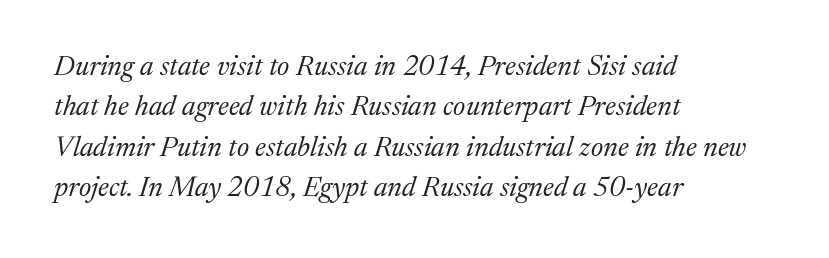
The image shows 28 px regular-weight serif type, italic (leaning right); set left-aligned, normal line spacing (1.44x), normal letter spacing, not underlined; medium stroke contrast and a medium x-height.
